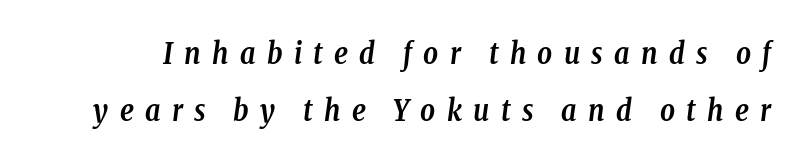
The image shows 29 px semibold, condensed serif type, italic (leaning right); set loose line spacing (1.98x), unusually wide letter spacing (+0.39 em), not underlined; low stroke contrast and a medium x-height.
